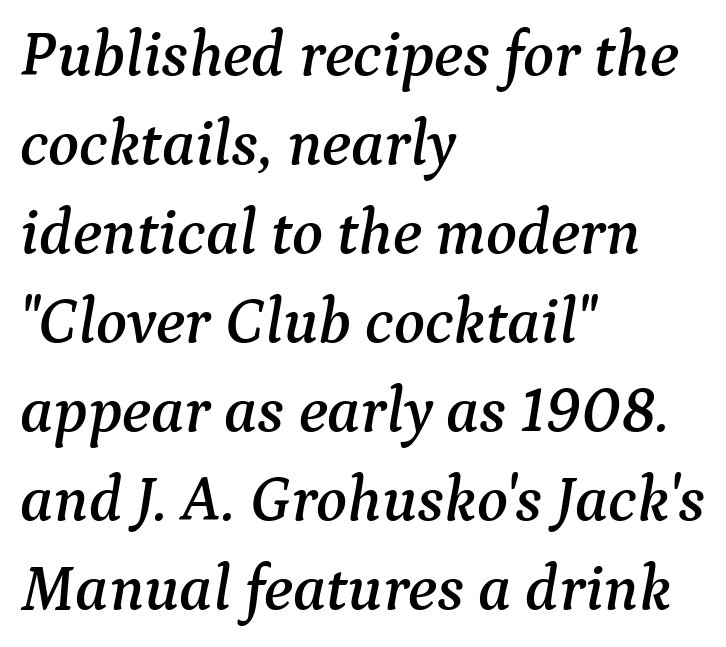
The image shows 64 px serif type, italic (leaning right); set left-aligned, normal line spacing (1.39x), normal letter spacing, not underlined; medium stroke contrast and a medium x-height.
